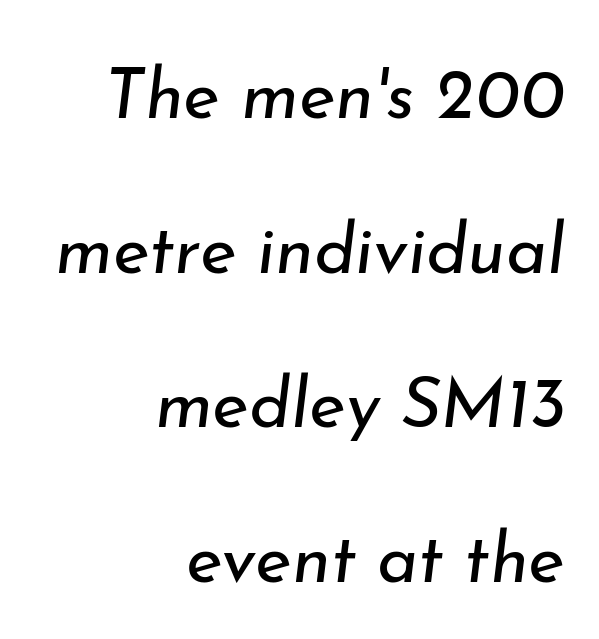
{"italic": "yes", "lean": "right", "slant_degrees": 7, "bold": "no", "weight": "regular", "width": "normal", "stroke_contrast": "low", "x_height": "small", "monospaced": "no", "underline": "no", "align": "right", "line_spacing": "loose", "line_spacing_ratio": 2.21, "letter_spacing": "normal", "letter_spacing_em": 0.0, "glyph_px": 70}
